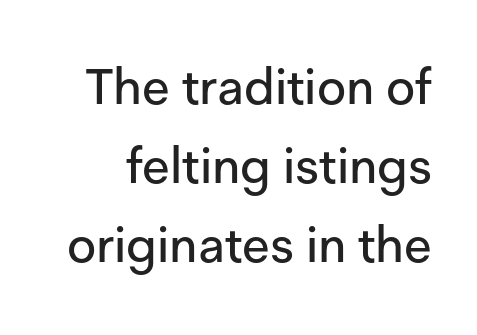
The image shows 50 px sans-serif type, upright; set normal line spacing (1.58x), normal letter spacing, not underlined; low stroke contrast and a medium x-height.
